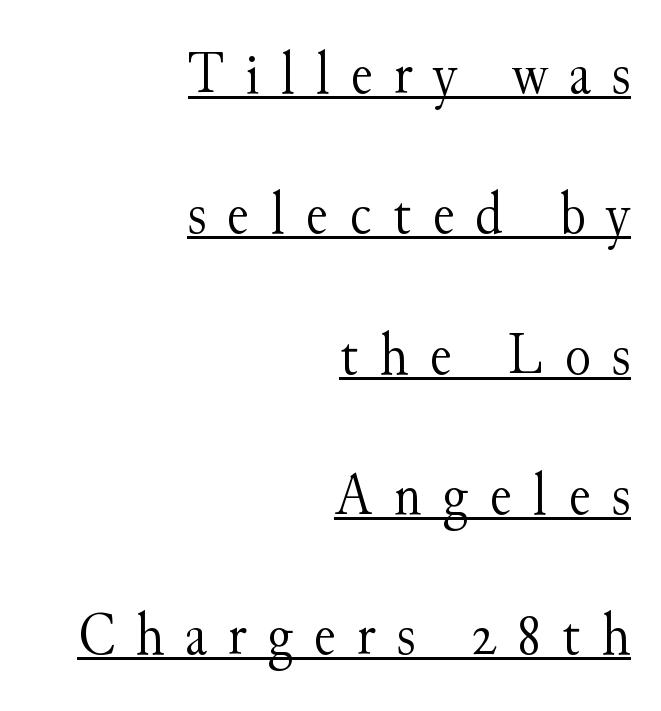
Compared with typical body copy, the letter spacing here is much looser. The characters are drawn with everyday or finer stroke widths. In terms of letterform style, serifs are clearly present. Glance below the letters and you will spot a drawn line. When letters stand straight like this, we call the style roman or upright.
